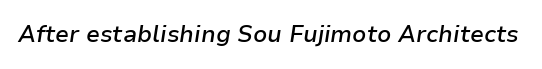
The image shows 23 px text type, italic (leaning right); set normal letter spacing, not underlined.
